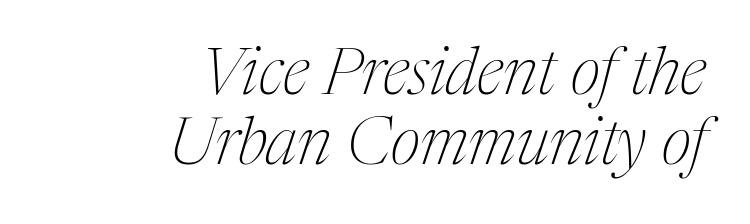
The image shows 65 px thin, condensed serif type, italic (leaning right); set right-aligned, tight line spacing (1.07x), normal letter spacing, not underlined; medium stroke contrast and a medium x-height.
